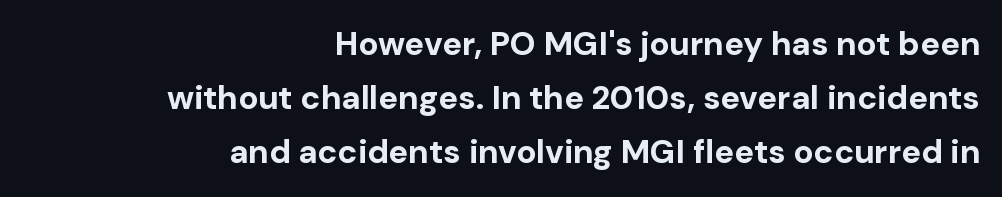
{"serif": "no", "italic": "no", "bold": "yes", "weight": "bold", "width": "normal", "stroke_contrast": "low", "x_height": "medium", "monospaced": "no", "underline": "no", "align": "right", "line_spacing": "normal", "line_spacing_ratio": 1.64, "letter_spacing": "normal", "letter_spacing_em": 0.0, "glyph_px": 33}
